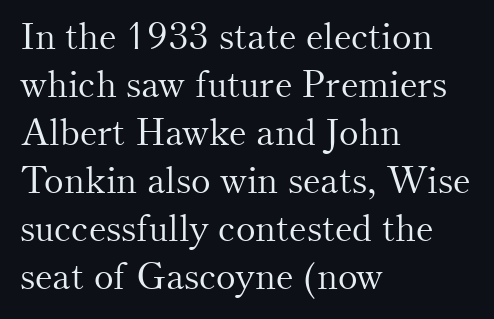
Leftover space on each line is placed entirely after the last word. Bold? No — there's no thickening of the strokes. Tall strokes in this sample are plumb rather than angled. The line-height multiplier appears to be the usual default.
